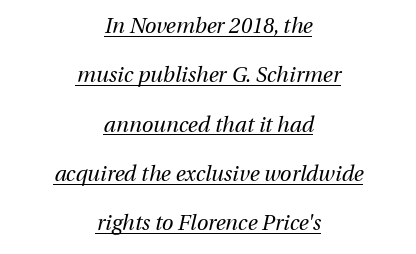
Students, observe the line beneath the letters — that is underlining. Baseline-to-baseline distance is far greater than the letter height. The type is set solid horizontally, with unmodified tracking. Slant detected: the letters are inclined. The lines in this sample share a center point and differ in where they start and stop. This is not heavy type; no bold has been used.
